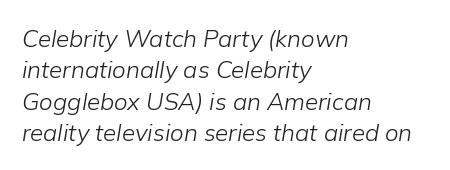
Q: Is the text bold? A: No.
Q: Is the text italic (slanted)? A: Yes, it leans right by about 9 degrees.
Q: Is the text underlined? A: No.
Q: How is the paragraph aligned? A: Left-aligned.
Q: Is the spacing between letters normal or unusually wide? A: Normal.
Q: Is the spacing between lines tight, normal or loose? A: Normal.
